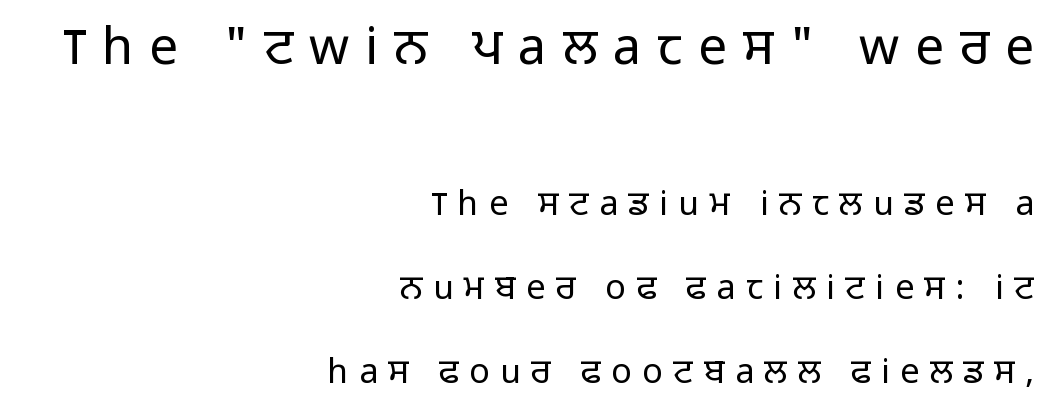
The image shows 51 px light sans-serif type, upright; set right-aligned, loose line spacing (2.46x), unusually wide letter spacing (+0.31 em), not underlined; the first (top) block is 1.5x larger; low stroke contrast and a medium x-height.
